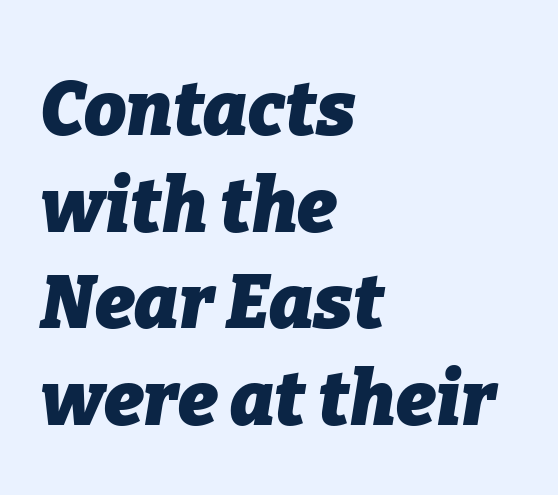
The image shows 75 px heavy type, italic (leaning right); set left-aligned, normal line spacing (1.29x), normal letter spacing, not underlined; low stroke contrast and a medium x-height.
